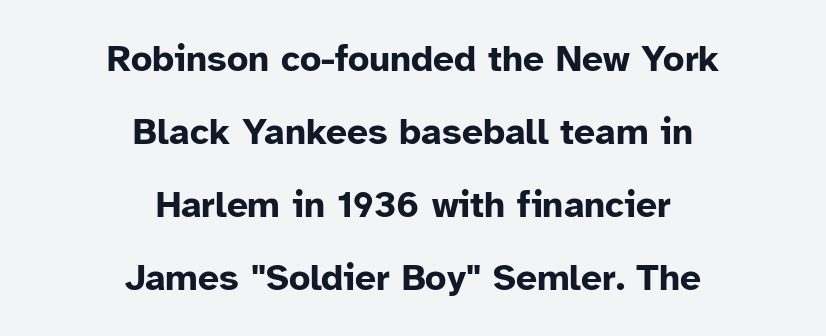
The image shows 37 px bold sans-serif type, upright; set centered, loose line spacing (1.97x), normal letter spacing, not underlined; low stroke contrast and a medium x-height.
